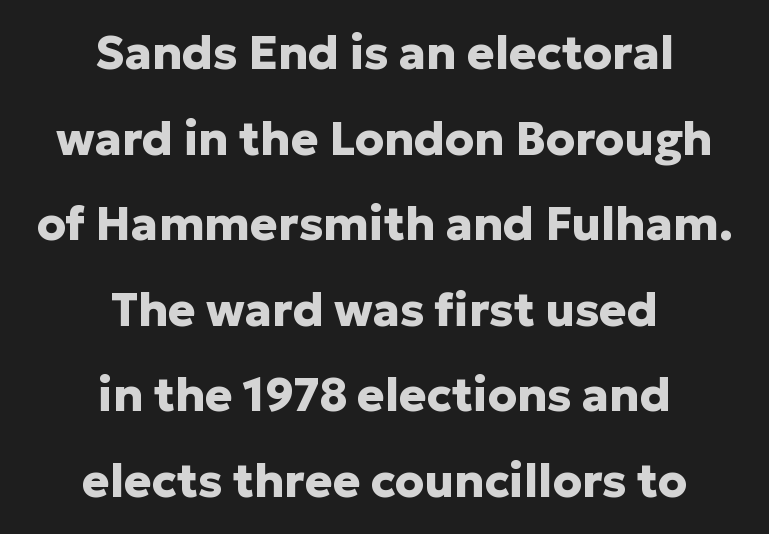
The image shows 46 px heavy sans-serif type, upright; set centered, line spacing 1.86x, normal letter spacing, not underlined; low stroke contrast and a medium x-height.
